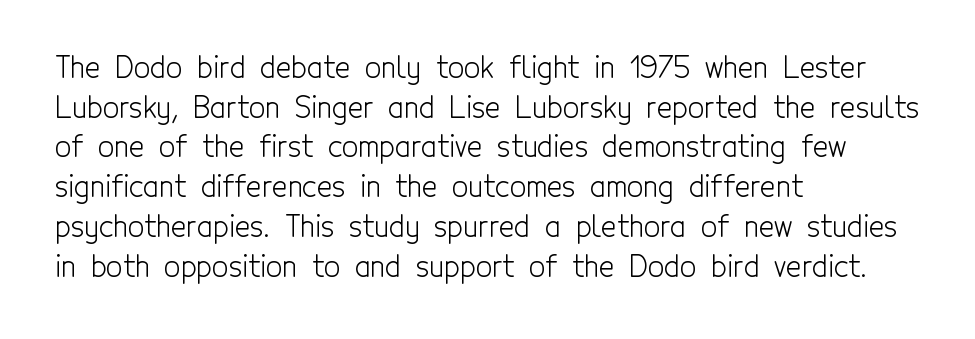
Q: Is the text bold? A: No.
Q: Is the text italic (slanted)? A: No, it is upright.
Q: Is the typeface a serif or a sans-serif typeface? A: Sans-serif.
Q: Is the text underlined? A: No.
Q: How is the paragraph aligned? A: Left-aligned.
Q: Is the spacing between letters normal or unusually wide? A: Normal.
Q: Is the spacing between lines tight, normal or loose? A: Normal.
Q: Width (condensed, normal, or wide)? A: Condensed.
Q: x-height? A: Medium.
Q: Monospaced? A: No.
